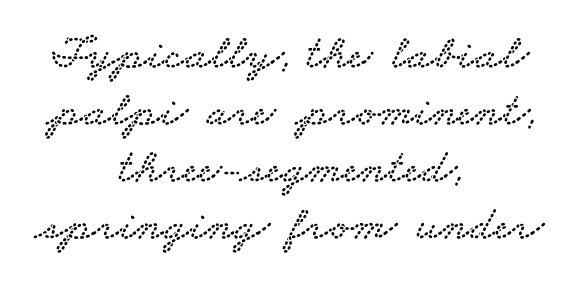
{"serif": "yes", "width": "wide", "stroke_contrast": "low", "x_height": "small", "monospaced": "no", "underline": "no", "align": "center", "line_spacing_ratio": 1.16, "letter_spacing": "normal", "letter_spacing_em": 0.0, "glyph_px": 49}
